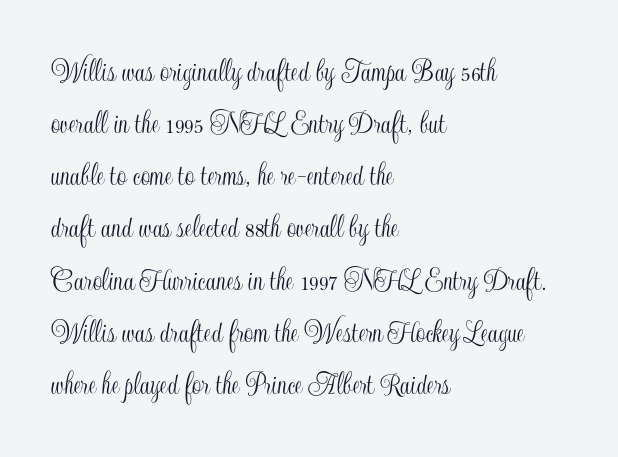
Every row of glyphs begins at an identical x-position on the left. Do the characters align in a grid? No, the font is proportional. If you measured baseline to baseline, you'd find a middling distance. Spacing between characters is what you'd get straight out of the box.
